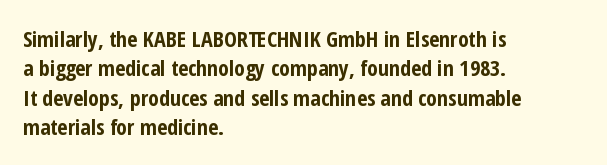
{"italic": "no", "bold": "yes", "underline": "no", "align": "left", "line_spacing": "normal", "line_spacing_ratio": 1.33, "letter_spacing": "normal", "letter_spacing_em": 0.0, "glyph_px": 22}
